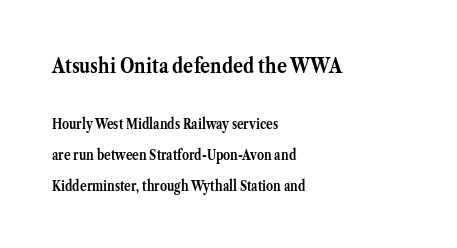
Q: Is the text bold? A: Yes.
Q: Is the text italic (slanted)? A: No, it is upright.
Q: Is the text underlined? A: No.
Q: How is the paragraph aligned? A: Left-aligned.
Q: Is the spacing between letters normal or unusually wide? A: Normal.
Q: Is the spacing between lines tight, normal or loose? A: Loose.
Q: Which block of text is set in a larger size, the first (top) or the second (bottom)? A: The first (top) one.
